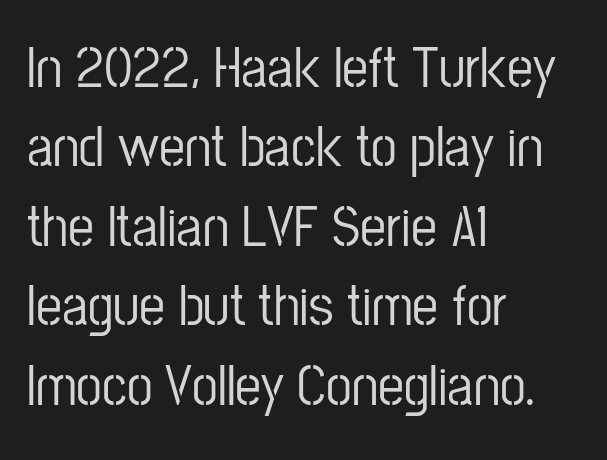
{"serif": "no", "italic": "no", "width": "condensed", "stroke_contrast": "low", "x_height": "medium", "monospaced": "no", "underline": "no", "align": "left", "line_spacing": "normal", "line_spacing_ratio": 1.37, "letter_spacing": "normal", "letter_spacing_em": 0.0, "glyph_px": 58}
